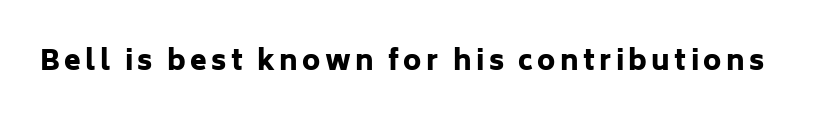
The image shows 27 px bold type, upright; set not underlined.
